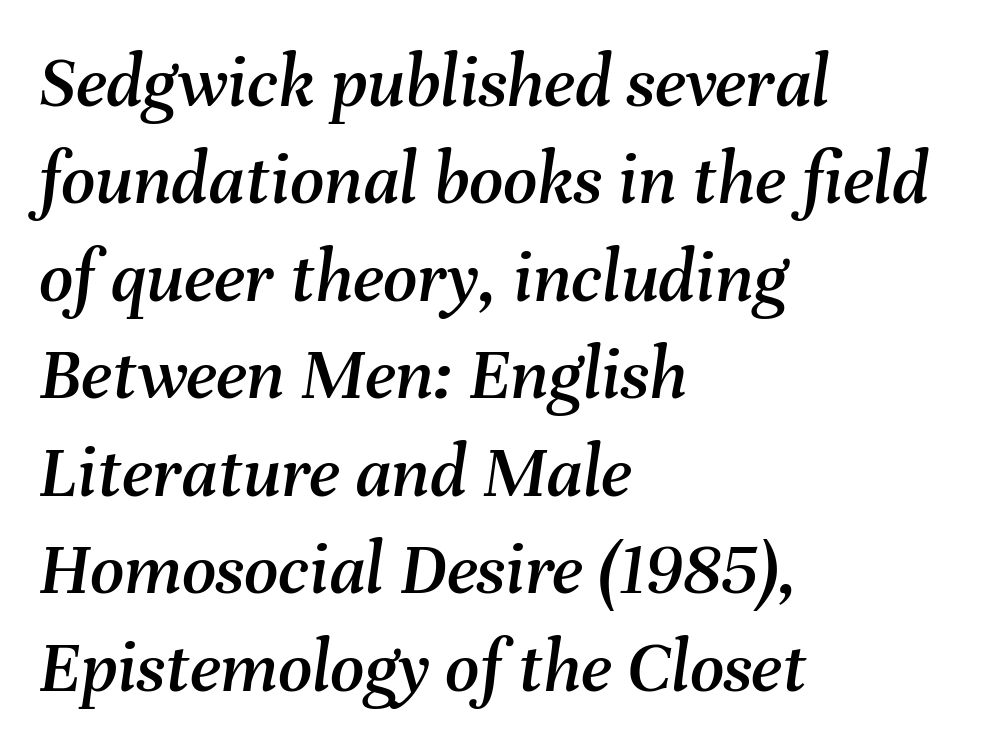
The image shows 75 px text type, italic (leaning right); set left-aligned, normal line spacing (1.3x), normal letter spacing, not underlined; medium stroke contrast and a medium x-height.
